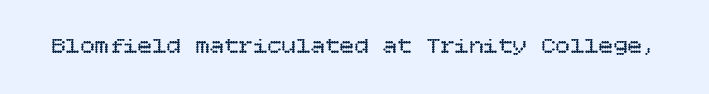
{"italic": "no", "bold": "no", "underline": "no", "letter_spacing": "normal", "letter_spacing_em": 0.0, "glyph_px": 24}
